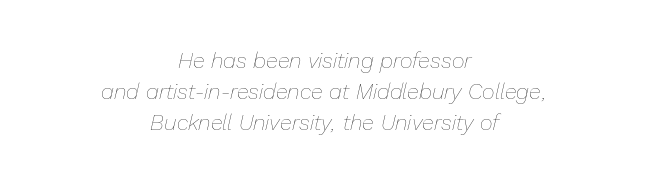
Q: Is the text bold? A: No.
Q: Is the text italic (slanted)? A: Yes, it leans right by about 13 degrees.
Q: Is the text underlined? A: No.
Q: How is the paragraph aligned? A: Centered.
Q: Is the spacing between letters normal or unusually wide? A: Normal.
Q: Is the spacing between lines tight, normal or loose? A: Normal.
